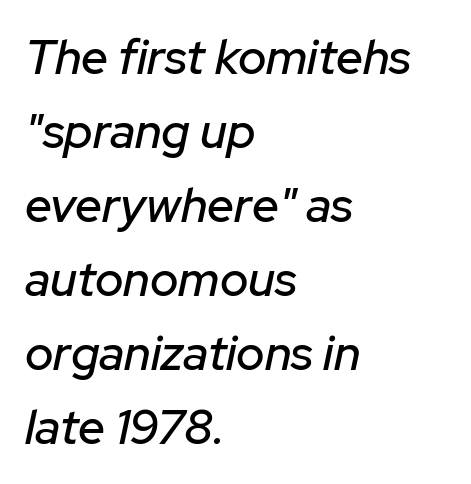
The image shows 48 px text type, italic (leaning right); set left-aligned, normal line spacing (1.54x), normal letter spacing, not underlined; low stroke contrast and a medium x-height.
